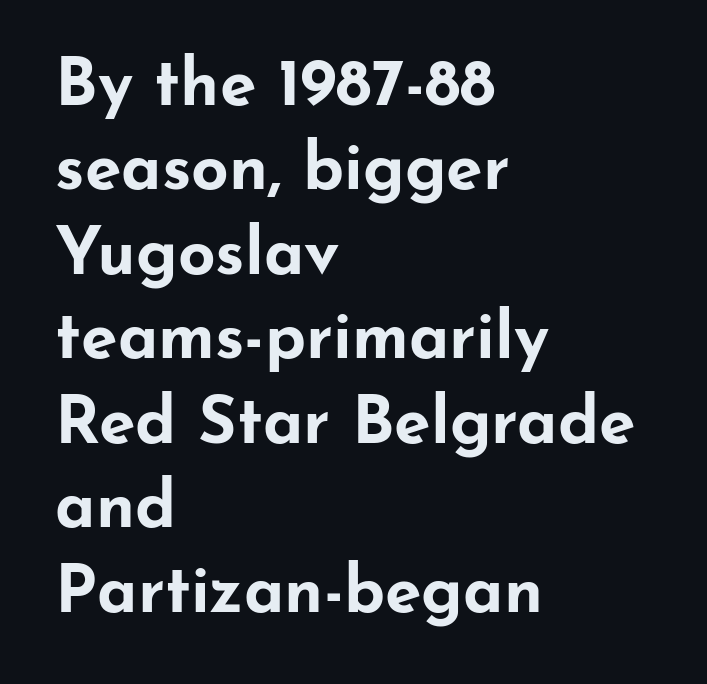
Q: Is the text bold? A: Yes.
Q: Is the text italic (slanted)? A: No, it is upright.
Q: Is the typeface a serif or a sans-serif typeface? A: Sans-serif.
Q: Is the text underlined? A: No.
Q: How is the paragraph aligned? A: Left-aligned.
Q: Is the spacing between letters normal or unusually wide? A: Normal.
Q: Is the spacing between lines tight, normal or loose? A: Normal.
Q: Width (condensed, normal, or wide)? A: Wide.
Q: Stroke contrast? A: Low.
Q: x-height? A: Small.
Q: Monospaced? A: No.
